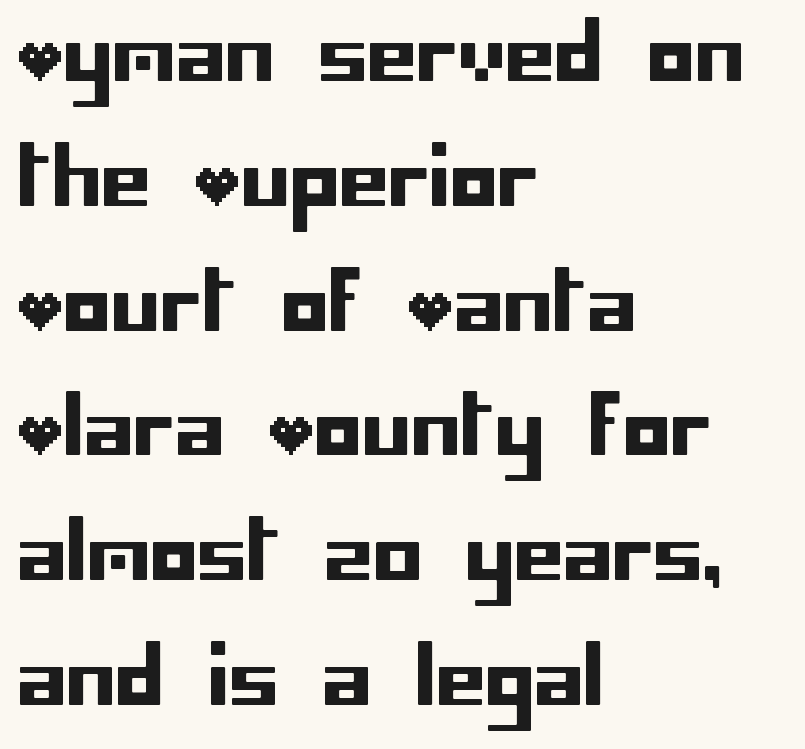
{"serif": "no", "italic": "no", "width": "normal", "stroke_contrast": "low", "x_height": "large", "underline": "no", "align": "left", "line_spacing": "normal", "line_spacing_ratio": 1.58, "letter_spacing": "normal", "letter_spacing_em": 0.0, "glyph_px": 79}
